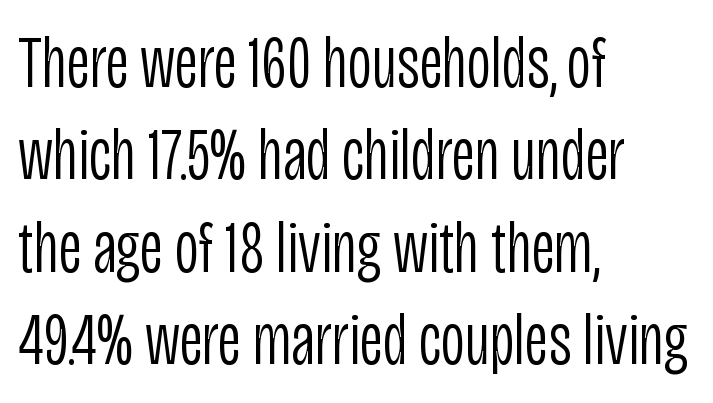
Q: Is the text bold? A: No.
Q: Is the text italic (slanted)? A: No, it is upright.
Q: Is the typeface a serif or a sans-serif typeface? A: Sans-serif.
Q: Is the text underlined? A: No.
Q: How is the paragraph aligned? A: Left-aligned.
Q: Is the spacing between letters normal or unusually wide? A: Normal.
Q: Is the spacing between lines tight, normal or loose? A: Normal.
Q: Width (condensed, normal, or wide)? A: Condensed.
Q: Stroke contrast? A: Low.
Q: x-height? A: Large.
Q: Monospaced? A: No.
